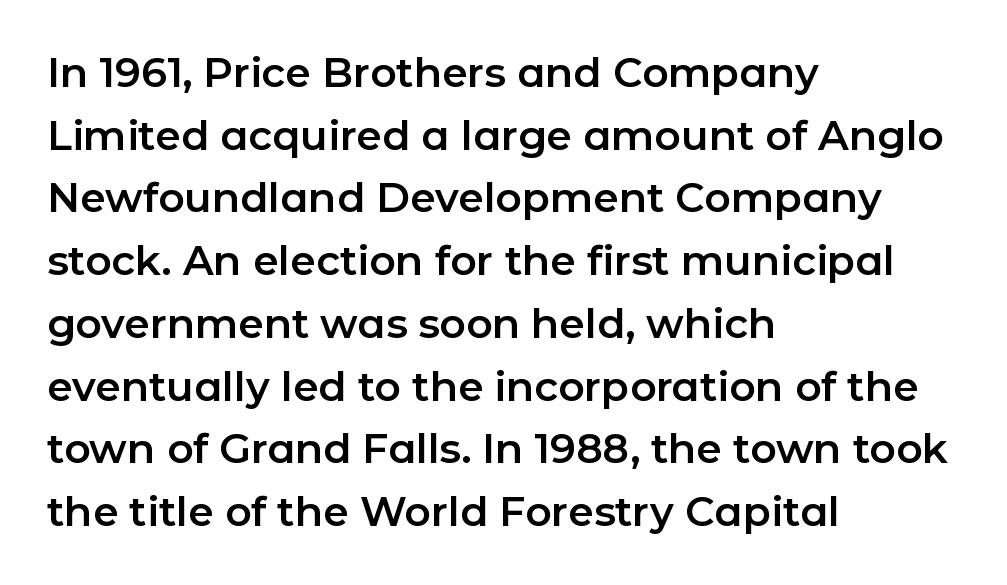
The image shows 41 px sans-serif type, upright; set left-aligned, normal line spacing (1.53x), normal letter spacing, not underlined; low stroke contrast and a medium x-height.
